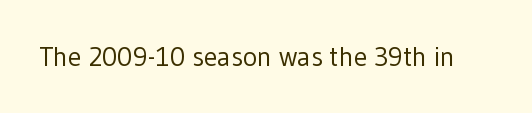
Q: Is the text bold? A: No.
Q: Is the text italic (slanted)? A: No, it is upright.
Q: Is the text underlined? A: No.
Q: Is the spacing between letters normal or unusually wide? A: Normal.
